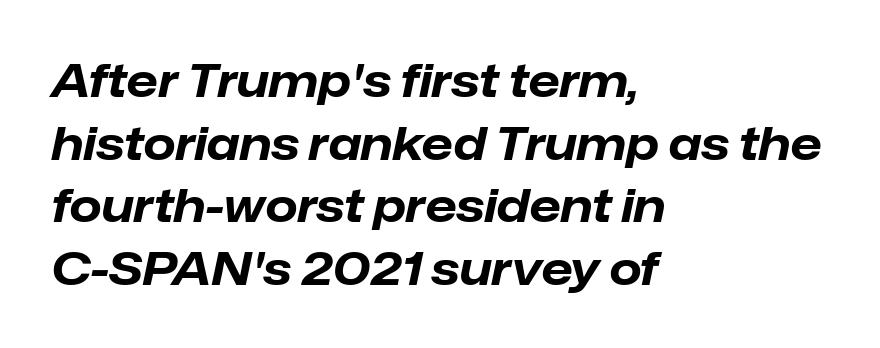
Q: Is the text bold? A: Yes.
Q: Is the text italic (slanted)? A: Yes, it leans right by about 12 degrees.
Q: Is the text underlined? A: No.
Q: How is the paragraph aligned? A: Left-aligned.
Q: Is the spacing between letters normal or unusually wide? A: Normal.
Q: Is the spacing between lines tight, normal or loose? A: Normal.
Q: Width (condensed, normal, or wide)? A: Normal.
Q: Stroke contrast? A: Low.
Q: x-height? A: Medium.
Q: Monospaced? A: No.
